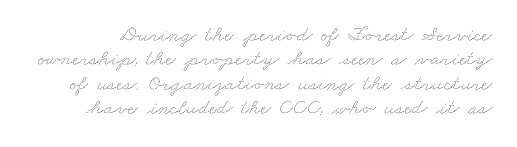
Q: Is the text underlined? A: No.
Q: Is the spacing between letters normal or unusually wide? A: Normal.
Q: Is the spacing between lines tight, normal or loose? A: Tight.
